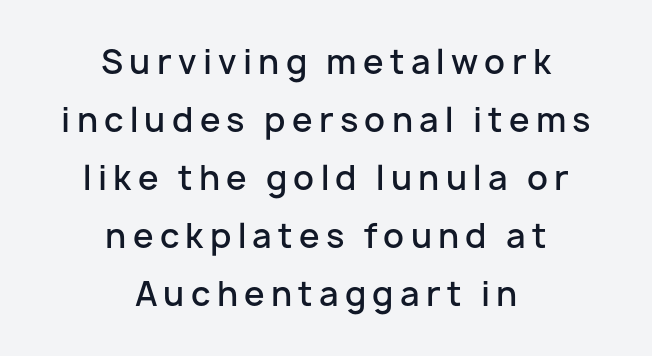
The image shows 33 px semibold sans-serif type, upright; set centered, line spacing 1.76x, not underlined; low stroke contrast and a medium x-height.
